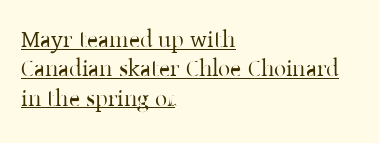
Q: Is the text bold? A: No.
Q: Is the text italic (slanted)? A: No, it is upright.
Q: Is the text underlined? A: Yes.
Q: How is the paragraph aligned? A: Left-aligned.
Q: Is the spacing between letters normal or unusually wide? A: Normal.
